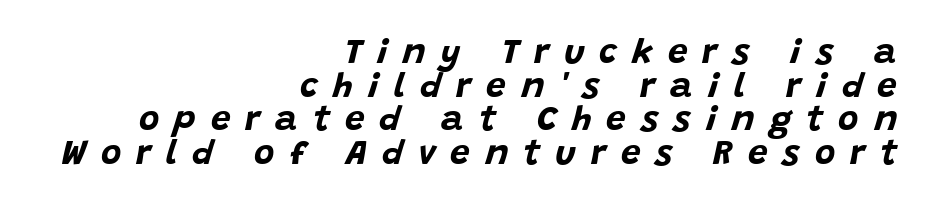
The image shows 35 px bold type, italic (leaning right); set right-aligned, tight line spacing (0.96x), unusually wide letter spacing (+0.43 em), not underlined; low stroke contrast and a large x-height.
